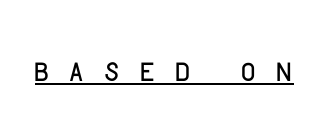
Honestly, the letter spacing is so wide it's the main thing you notice. Does a line run under the words? Yes, clearly. The passage shown is typed in a proportional face where columns would drift. Nope, not italic — everything's standing straight. A typesetter would label this face a sans.
